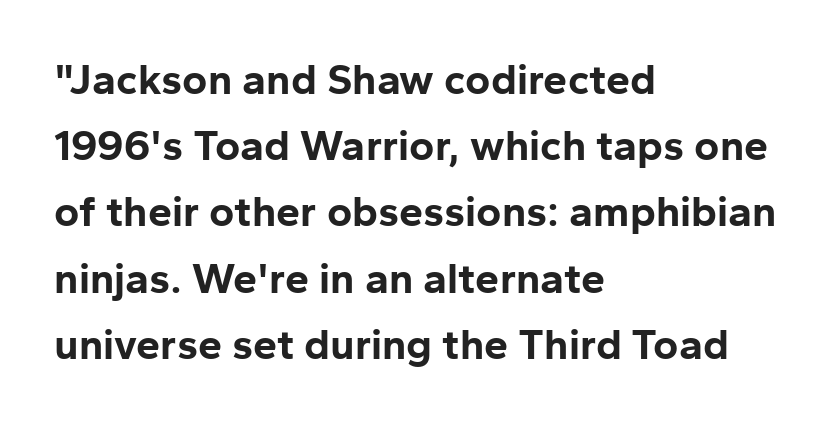
{"serif": "no", "italic": "no", "bold": "yes", "weight": "bold", "width": "normal", "stroke_contrast": "low", "x_height": "medium", "monospaced": "no", "underline": "no", "align": "left", "line_spacing": "normal", "line_spacing_ratio": 1.54, "letter_spacing": "normal", "letter_spacing_em": 0.0, "glyph_px": 43}
